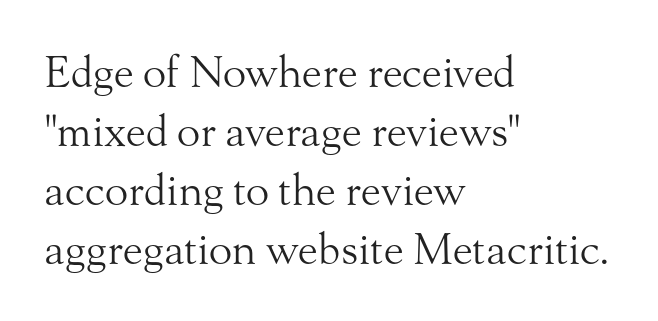
In terms of posture, this sample is upright. No heavy texture on the line: the type isn't bold. Check under the words: just untouched page. Compared with typical body copy, the letter spacing here is the same. Horizontal alignment here is leftward, the default for most running prose.
